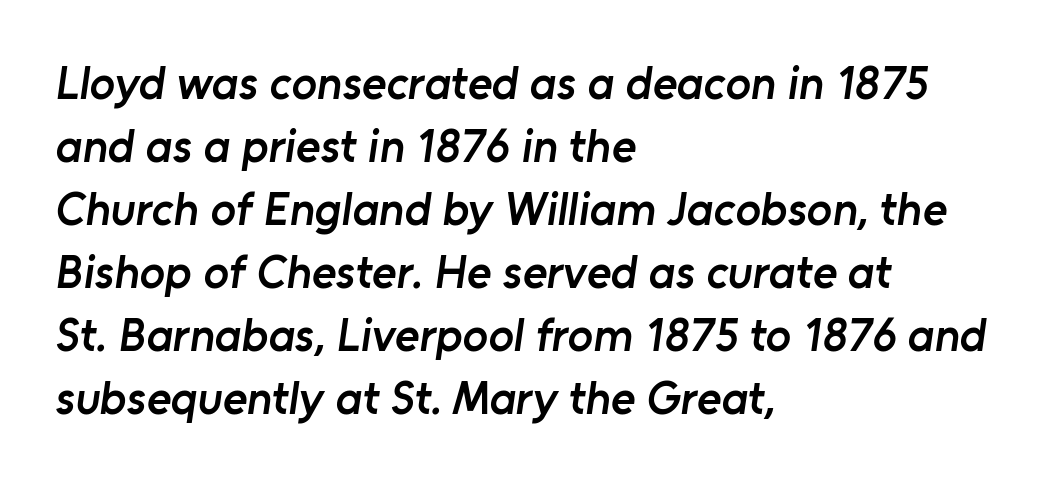
The image shows 47 px semibold sans-serif type; set left-aligned, normal line spacing (1.34x), normal letter spacing, not underlined; low stroke contrast and a medium x-height.
